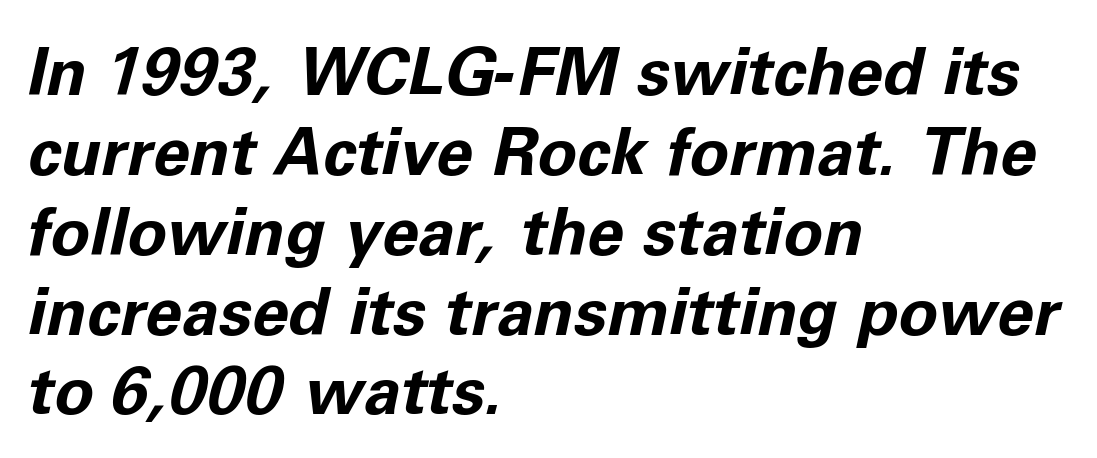
{"italic": "yes", "lean": "right", "slant_degrees": 11, "bold": "yes", "weight": "bold", "width": "normal", "stroke_contrast": "low", "x_height": "medium", "monospaced": "no", "underline": "no", "align": "left", "line_spacing_ratio": 1.21, "letter_spacing": "normal", "letter_spacing_em": 0.0, "glyph_px": 66}
